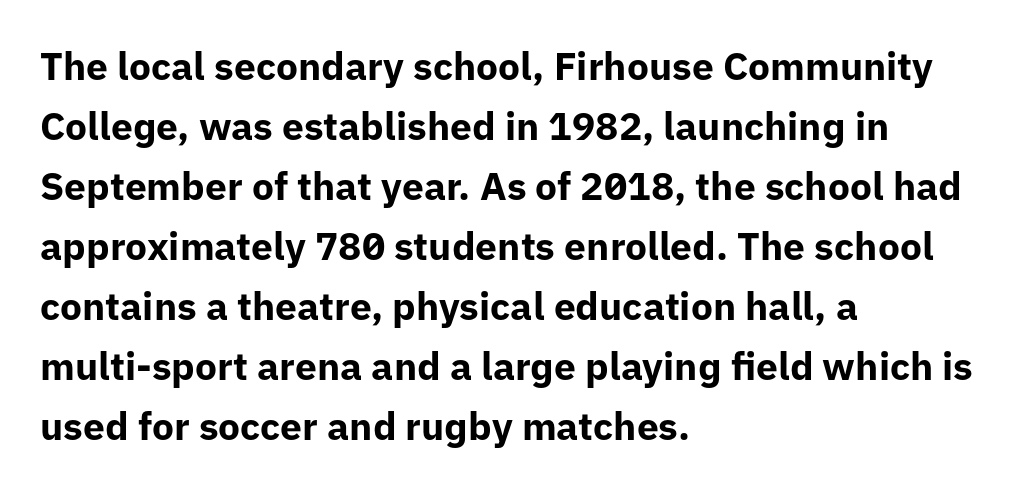
Look at the tracking — it's just the regular setting, nothing added. Classification — sans serif. The space between consecutive lines is moderate. Decoration check: the copy has no underline. Heft: maximum for text — a bold. The typesetter chose a ragged-right arrangement here.
